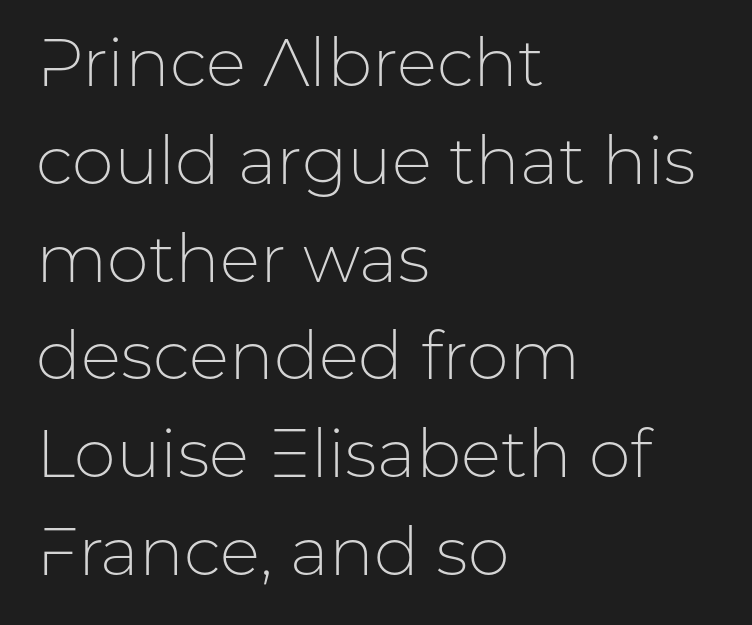
{"serif": "no", "italic": "no", "bold": "no", "weight": "light", "width": "normal", "stroke_contrast": "low", "x_height": "medium", "monospaced": "no", "underline": "no", "align": "left", "line_spacing": "normal", "line_spacing_ratio": 1.46, "letter_spacing": "normal", "letter_spacing_em": 0.0, "glyph_px": 67}
